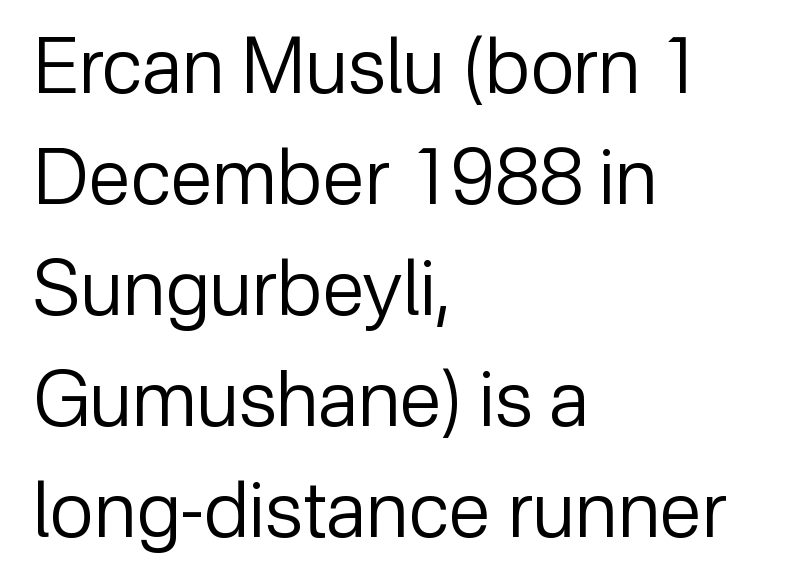
The image shows 77 px regular-weight sans-serif type, upright; set left-aligned, normal line spacing (1.44x), normal letter spacing, not underlined; low stroke contrast and a medium x-height.
